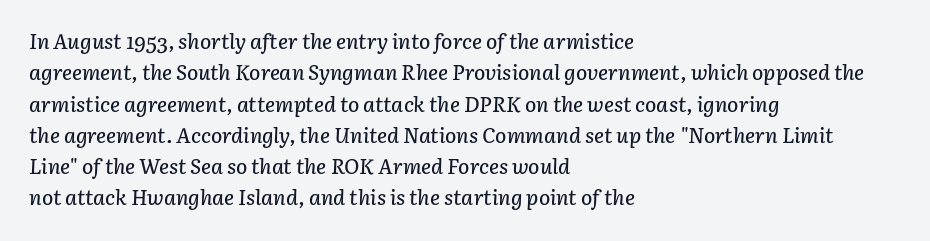
The image shows 21 px text type, italic (leaning right); set left-aligned, normal line spacing (1.49x), normal letter spacing, not underlined.
